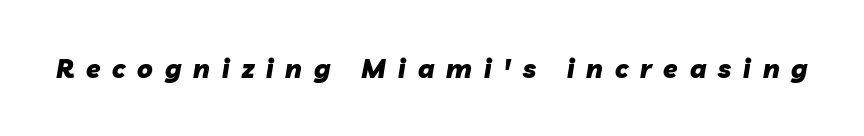
The image shows 26 px bold type, italic (leaning right); set unusually wide letter spacing (+0.46 em), not underlined.
